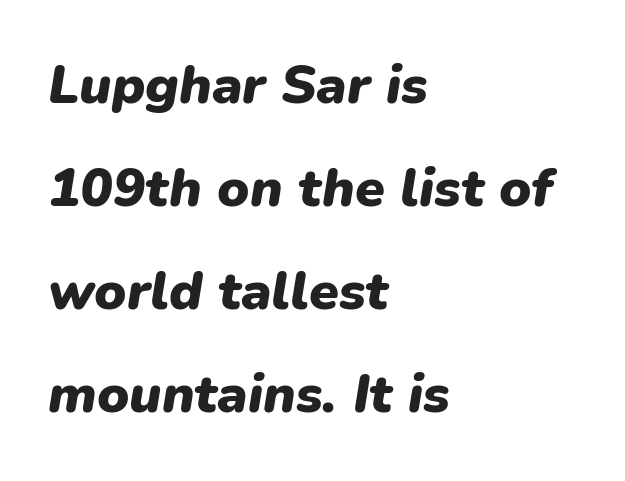
{"italic": "yes", "lean": "right", "slant_degrees": 9, "bold": "yes", "weight": "heavy", "width": "normal", "stroke_contrast": "low", "x_height": "medium", "monospaced": "no", "underline": "no", "align": "left", "line_spacing": "loose", "line_spacing_ratio": 1.91, "letter_spacing": "normal", "letter_spacing_em": 0.0, "glyph_px": 54}
